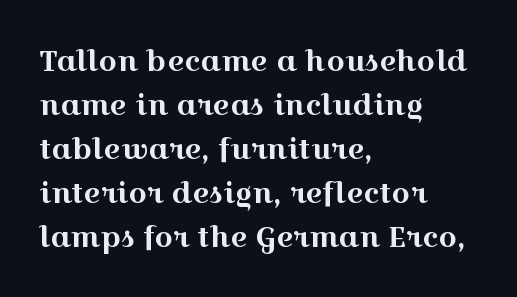
The image shows 29 px wide serif type, upright; set left-aligned, normal line spacing (1.52x), normal letter spacing, not underlined; a medium x-height.
